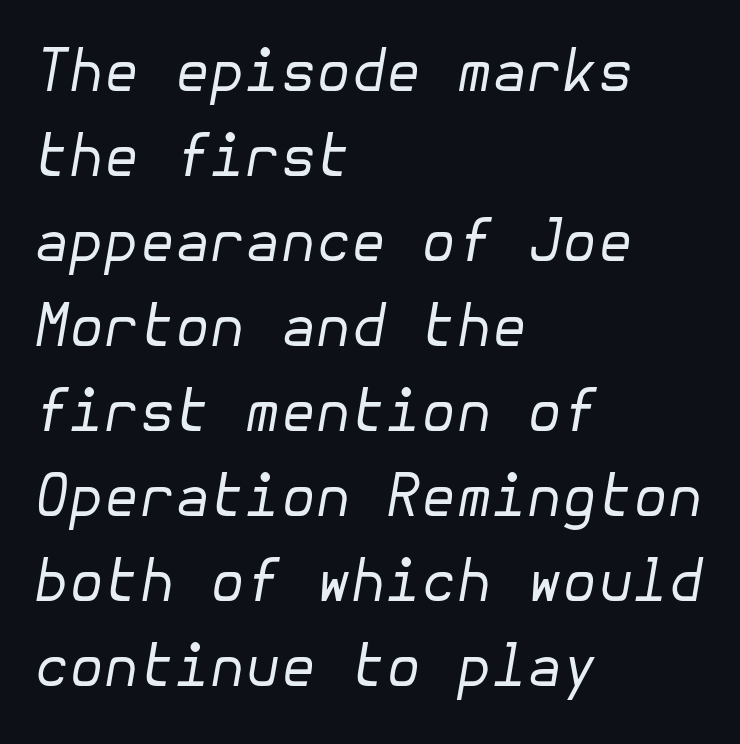
Stems here are at most as thick as an everyday book face. The words here are not underlined. Default kerning and tracking; the words read as compact shapes. Style check: oblique.
